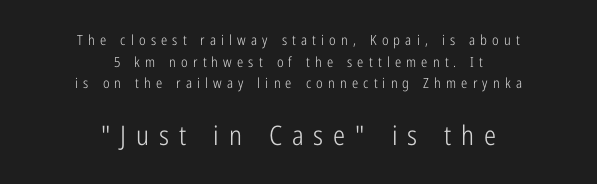
{"italic": "no", "bold": "no", "underline": "no", "align": "center", "line_spacing": "normal", "line_spacing_ratio": 1.54, "letter_spacing": "wide", "letter_spacing_em": 0.37, "larger_block": "second", "size_ratio": 1.93, "glyph_px": 27}
